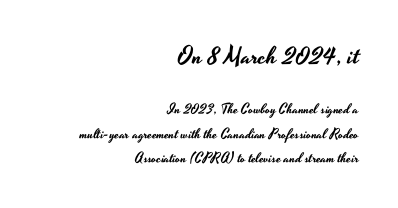
Q: Is the text italic (slanted)? A: Yes.
Q: Is the text underlined? A: No.
Q: How is the paragraph aligned? A: Right-aligned.
Q: Is the spacing between letters normal or unusually wide? A: Normal.
Q: Which block of text is set in a larger size, the first (top) or the second (bottom)? A: The first (top) one.
